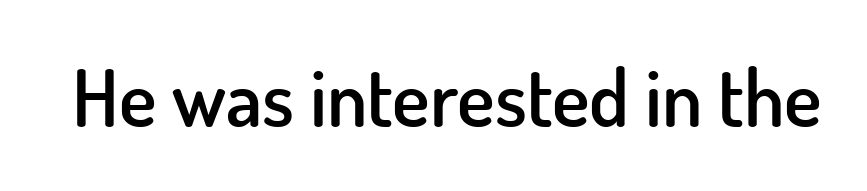
The image shows 79 px semibold sans-serif type, upright; set normal letter spacing, not underlined; low stroke contrast and a small x-height.
